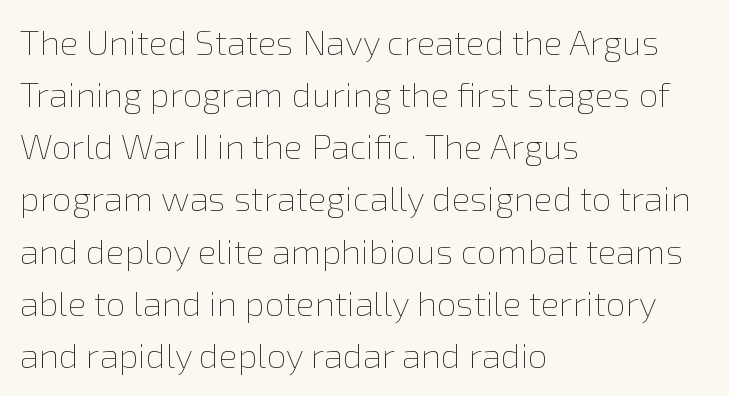
The image shows 35 px thin type, upright; set left-aligned, normal line spacing (1.49x), normal letter spacing, not underlined; a medium x-height.
